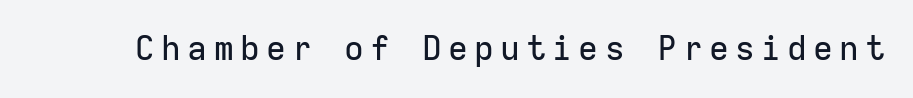
The image shows 33 px sans-serif type, upright, monospaced; set not underlined; low stroke contrast and a medium x-height.
